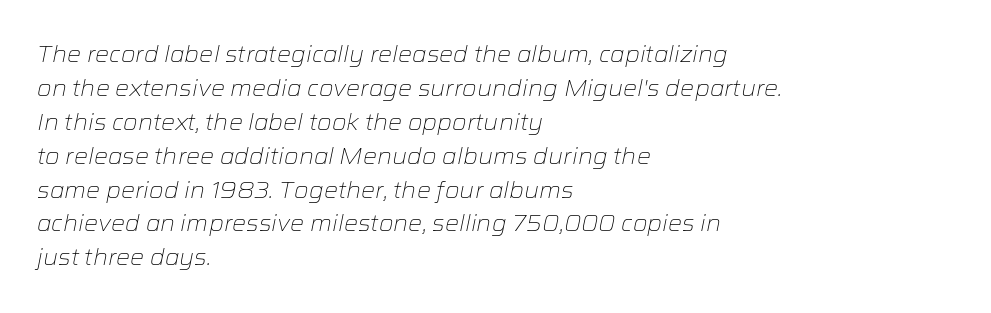
Tall strokes in this sample are angled rather than plumb. Typeset ragged right — the left edge is the straight one. Words appear dense and cohesive because spacing is normal. The font sits on the lighter half of the weight spectrum, regular included. The words here are not underlined.
